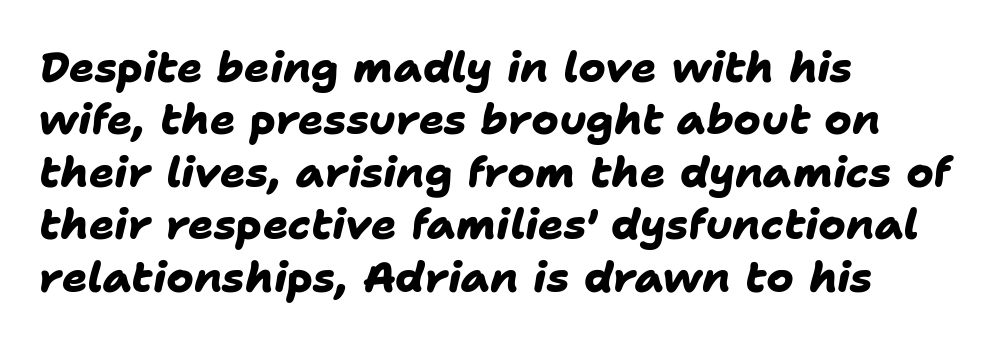
{"serif": "no", "bold": "yes", "weight": "heavy", "width": "normal", "stroke_contrast": "low", "x_height": "medium", "monospaced": "no", "underline": "no", "align": "left", "line_spacing": "normal", "line_spacing_ratio": 1.25, "letter_spacing": "normal", "letter_spacing_em": 0.0, "glyph_px": 42}
